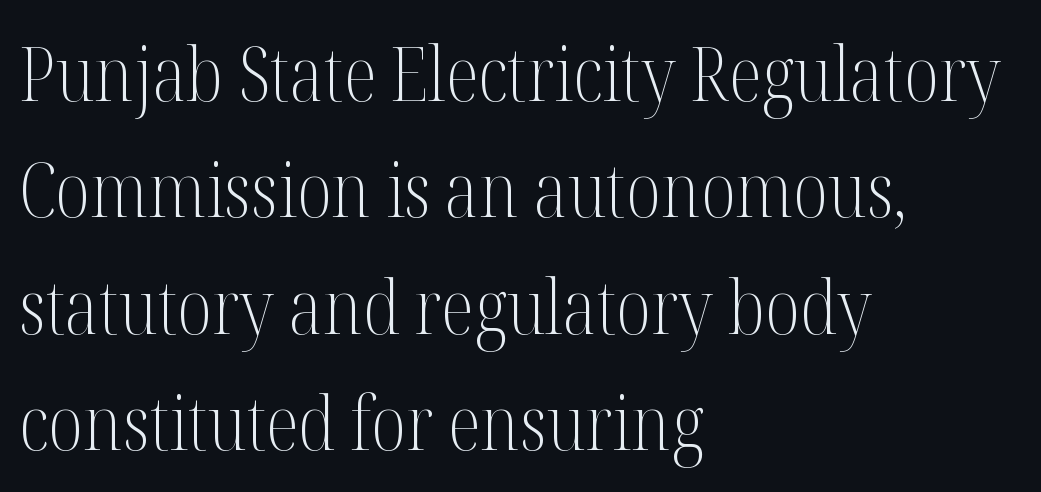
The face used here is rendered with its standard letterfit. Vertical spacing — default. The lines are quadded left. Is this a fixed-width face? No — the glyphs have proportional, varying widths. Weight: regular or lighter.
